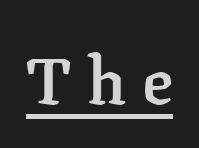
{"serif": "yes", "italic": "no", "bold": "semi", "weight": "semibold", "width": "normal", "stroke_contrast": "low", "x_height": "medium", "monospaced": "no", "underline": "yes", "letter_spacing": "wide", "letter_spacing_em": 0.24, "glyph_px": 65}
